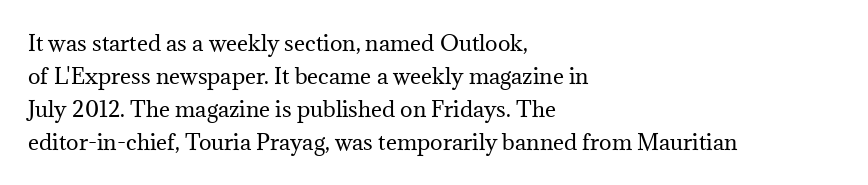
No italicization has been applied; the sample stays upright. This rendering features lettering with no underline. Summary of weight: not heavy and not bold. The typesetter chose a ragged-right arrangement here. The vertical gap from one line to the next is medium.
